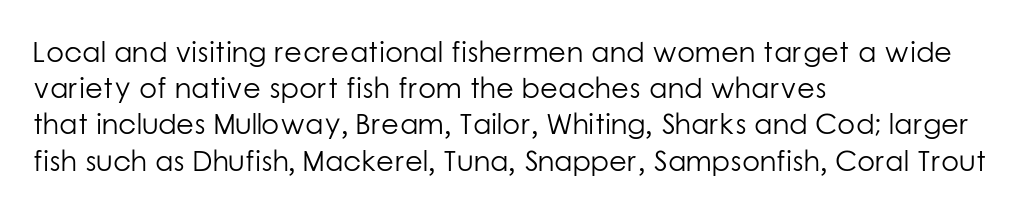
The image shows 29 px light sans-serif type, upright; set left-aligned, normal line spacing (1.25x), normal letter spacing, not underlined; low stroke contrast and a medium x-height.
